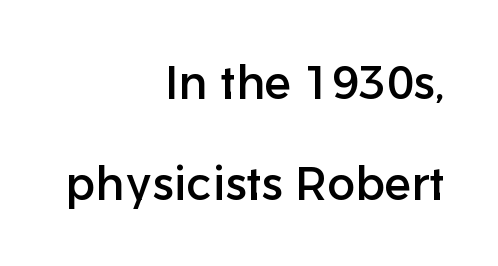
The type family on display is of the sans-serif kind. Looks like regular typesetting: each glyph gets only the width it needs. When letters stand straight like this, we call the style roman or upright. The letterforms sit shoulder to shoulder at normal distance.
